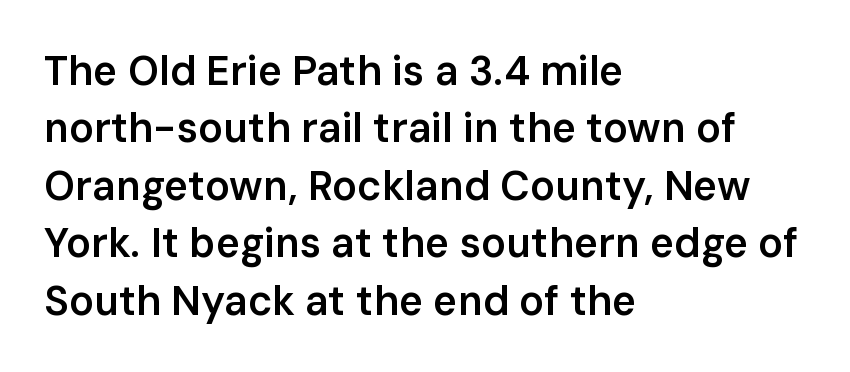
The image shows 41 px semibold sans-serif type, upright; set left-aligned, normal line spacing (1.4x), normal letter spacing, not underlined; low stroke contrast and a medium x-height.
